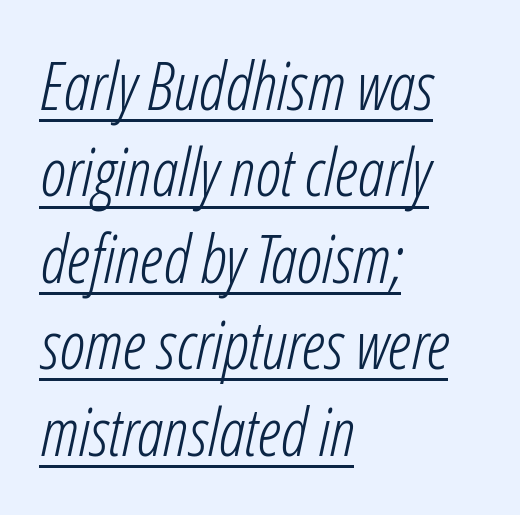
Teacher's note: observe the even left margin — that is flush-left alignment. Spacing between characters is what you'd get straight out of the box. The vertical gap from one line to the next is medium. You could not count columns in this text — the font is proportionally spaced. In designer terms, the underline attribute is active on this setting.
